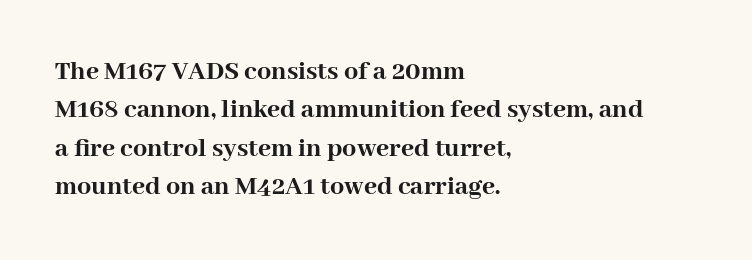
Q: Is the text bold? A: Yes.
Q: Is the text italic (slanted)? A: No, it is upright.
Q: Is the typeface a serif or a sans-serif typeface? A: Serif.
Q: Is the text underlined? A: No.
Q: How is the paragraph aligned? A: Left-aligned.
Q: Is the spacing between letters normal or unusually wide? A: Normal.
Q: Is the spacing between lines tight, normal or loose? A: Normal.
Q: Width (condensed, normal, or wide)? A: Normal.
Q: Stroke contrast? A: High.
Q: x-height? A: Medium.
Q: Monospaced? A: No.
